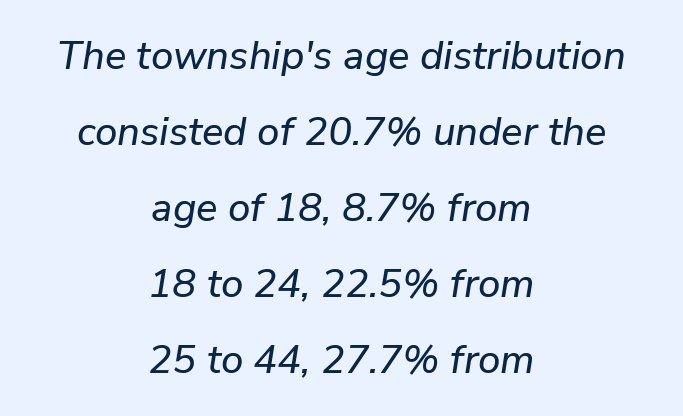
The image shows 40 px text type, italic (leaning right); set centered, loose line spacing (1.9x), normal letter spacing, not underlined; low stroke contrast and a medium x-height.
